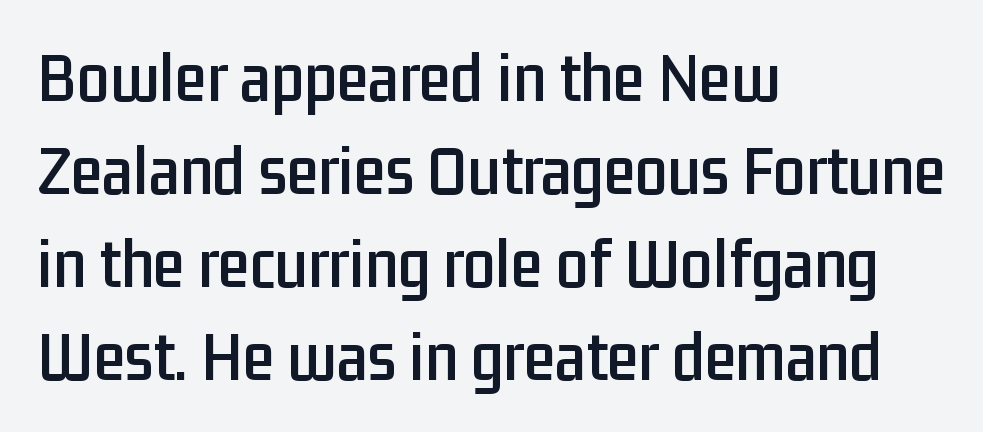
Q: Is the text italic (slanted)? A: No, it is upright.
Q: Is the typeface a serif or a sans-serif typeface? A: Sans-serif.
Q: Is the text underlined? A: No.
Q: How is the paragraph aligned? A: Left-aligned.
Q: Is the spacing between letters normal or unusually wide? A: Normal.
Q: Is the spacing between lines tight, normal or loose? A: Normal.
Q: Width (condensed, normal, or wide)? A: Condensed.
Q: Stroke contrast? A: Low.
Q: x-height? A: Medium.
Q: Monospaced? A: No.
